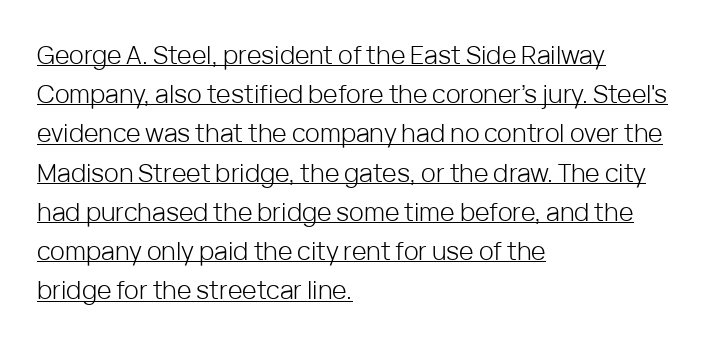
{"italic": "no", "bold": "no", "underline": "yes", "align": "left", "line_spacing": "normal", "line_spacing_ratio": 1.57, "letter_spacing": "normal", "letter_spacing_em": 0.0, "glyph_px": 25}
